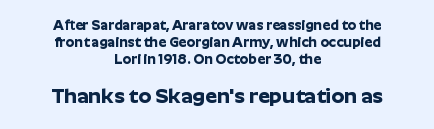
Q: Is the text bold? A: Yes.
Q: Is the text italic (slanted)? A: No, it is upright.
Q: Is the text underlined? A: No.
Q: How is the paragraph aligned? A: Centered.
Q: Is the spacing between letters normal or unusually wide? A: Normal.
Q: Which block of text is set in a larger size, the first (top) or the second (bottom)? A: The second (bottom) one.
